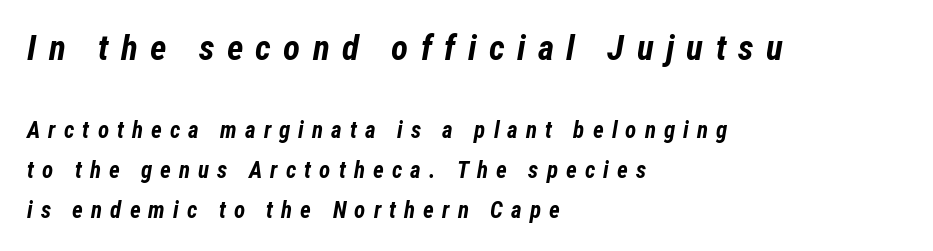
The image shows 35 px bold, condensed type, italic (leaning right); set left-aligned, line spacing 1.74x, unusually wide letter spacing (+0.35 em), not underlined; the first (top) block is 1.52x larger; low stroke contrast and a medium x-height.
